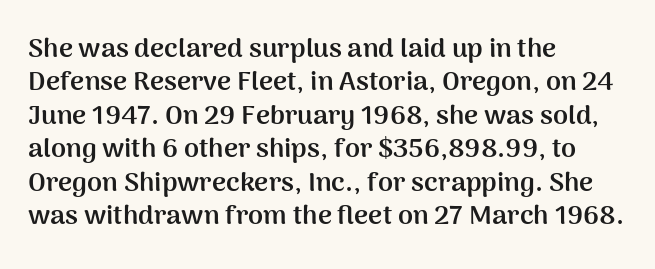
{"italic": "no", "bold": "yes", "underline": "no", "align": "left", "line_spacing_ratio": 1.24, "letter_spacing": "normal", "letter_spacing_em": 0.0, "glyph_px": 27}
